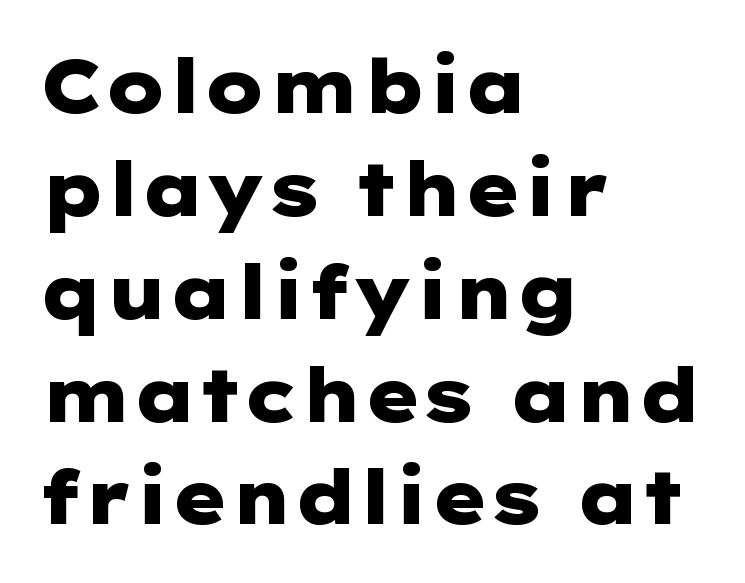
These lines stack with their left ends in a neat column. How heavy is the stroke? Heavy — this is a bold. The gaps between neighbouring characters are ordinary and unremarkable. What's the leading like? Ordinary, nothing unusual. The font's upright variant was chosen for this text.
